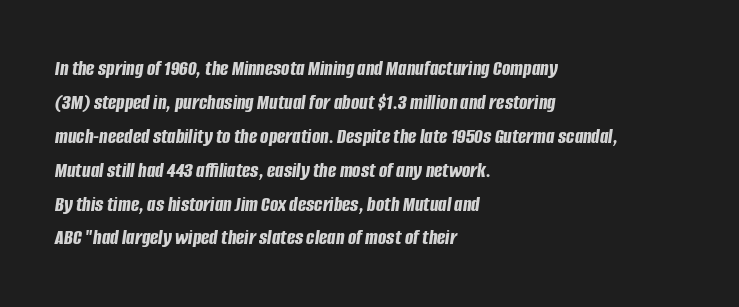
{"italic": "yes", "lean": "right", "slant_degrees": 8, "bold": "yes", "underline": "no", "align": "left", "line_spacing": "normal", "line_spacing_ratio": 1.54, "letter_spacing": "normal", "letter_spacing_em": 0.0, "glyph_px": 22}
